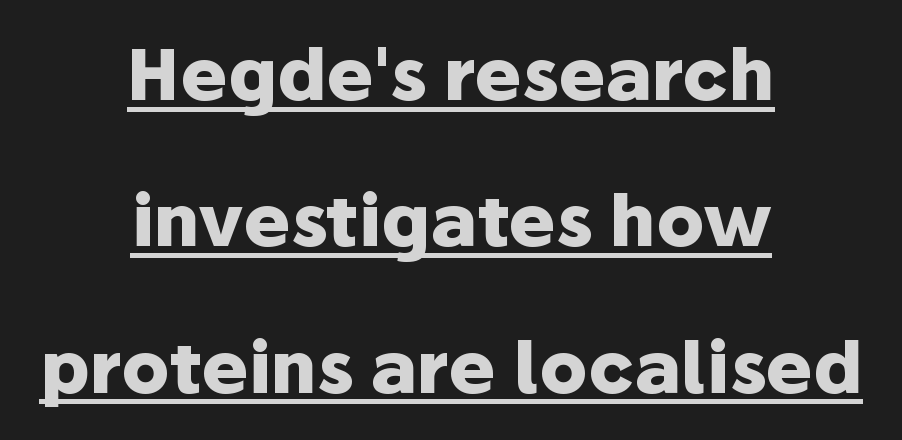
Leftover space on each line is divided equally before and after the words. Looks like regular typesetting: each glyph gets only the width it needs. Every stem runs plumb, perpendicular to the baseline. Letterform terminals end flat and unadorned throughout the passage. Stroke thickness is high; the sample reads as a true bold. Honestly, the underline is the first thing you notice here.
